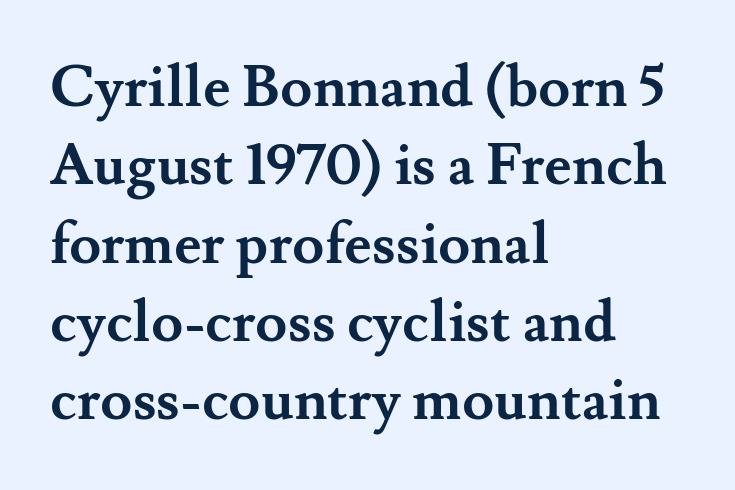
{"serif": "yes", "italic": "no", "bold": "yes", "weight": "semibold", "width": "normal", "stroke_contrast": "medium", "x_height": "small", "monospaced": "no", "underline": "no", "align": "left", "line_spacing": "normal", "line_spacing_ratio": 1.35, "letter_spacing": "normal", "letter_spacing_em": 0.0, "glyph_px": 58}
